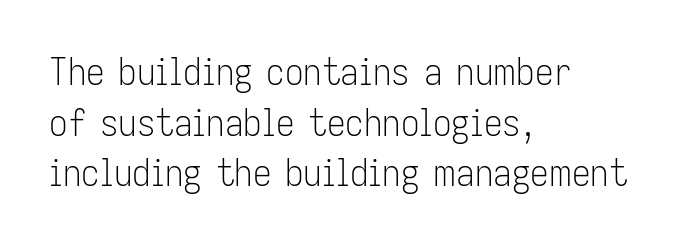
Q: Is the text bold? A: No.
Q: Is the text italic (slanted)? A: No, it is upright.
Q: Is the typeface a serif or a sans-serif typeface? A: Sans-serif.
Q: Is the text underlined? A: No.
Q: How is the paragraph aligned? A: Left-aligned.
Q: Is the spacing between letters normal or unusually wide? A: Normal.
Q: Is the spacing between lines tight, normal or loose? A: Normal.
Q: Width (condensed, normal, or wide)? A: Condensed.
Q: Stroke contrast? A: Low.
Q: x-height? A: Medium.
Q: Monospaced? A: No.
